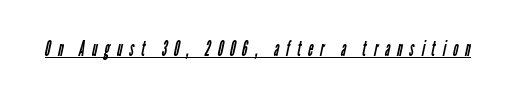
The rendered words wear a rule along their underside. Here the glyphs are tracked loosely, breaking word shapes into spaced letters. The strokes are not fattened; the text isn't bold.
